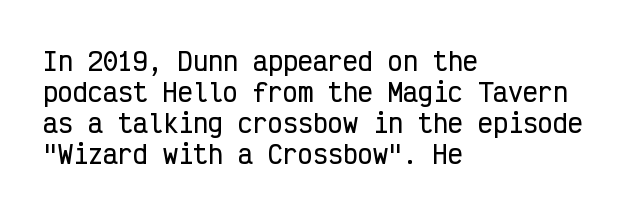
Clear beneath every line of the passage. Is the block centered? No — it sits flush against the left margin. Observe the ordinary spacing: letters are neighbours, not strangers. The letters stand upright; this is a roman face.
